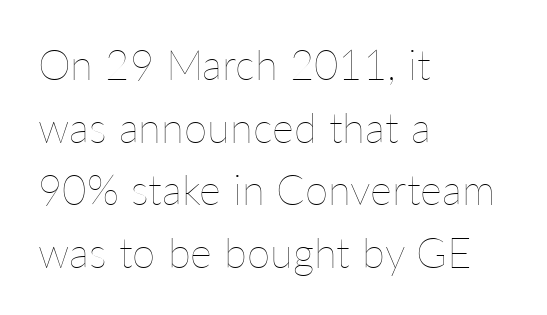
Q: Is the text bold? A: No.
Q: Is the text italic (slanted)? A: No, it is upright.
Q: Is the text underlined? A: No.
Q: How is the paragraph aligned? A: Left-aligned.
Q: Is the spacing between letters normal or unusually wide? A: Normal.
Q: Is the spacing between lines tight, normal or loose? A: Normal.
Q: Width (condensed, normal, or wide)? A: Normal.
Q: Stroke contrast? A: Low.
Q: x-height? A: Medium.
Q: Monospaced? A: No.
